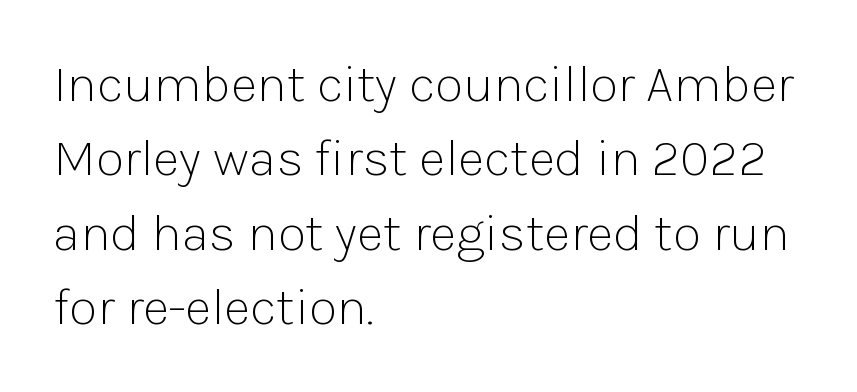
The image shows 52 px light sans-serif type, upright; set left-aligned, normal line spacing (1.43x), normal letter spacing, not underlined; low stroke contrast and a medium x-height.
